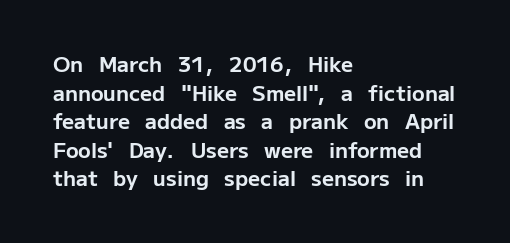
Notice how descenders clear the ascenders below comfortably — that's standard leading. Clear beneath every line of the passage. These lines are set flush left with a ragged right edge. The type sits square on the baseline with zero lean. Each word holds together tightly as a unit, with standard inter-letter gaps.
